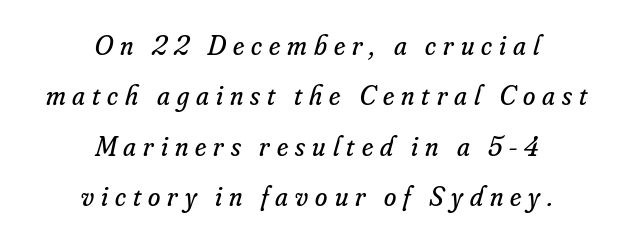
Q: Is the text bold? A: No.
Q: Is the text italic (slanted)? A: Yes, it leans right by about 16 degrees.
Q: Is the typeface a serif or a sans-serif typeface? A: Serif.
Q: Is the text underlined? A: No.
Q: How is the paragraph aligned? A: Centered.
Q: Is the spacing between letters normal or unusually wide? A: Unusually wide.
Q: Width (condensed, normal, or wide)? A: Normal.
Q: Stroke contrast? A: Low.
Q: x-height? A: Small.
Q: Monospaced? A: No.
